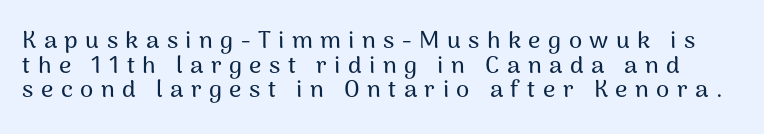
{"italic": "no", "underline": "no", "line_spacing": "tight", "line_spacing_ratio": 1.03, "letter_spacing": "wide", "letter_spacing_em": 0.31, "glyph_px": 24}
